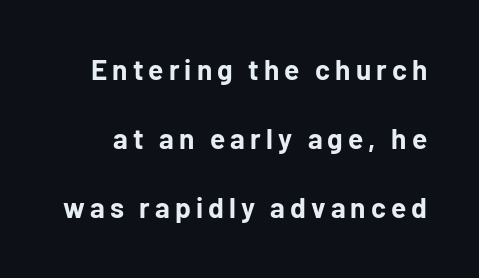
In terms of posture, this sample is upright. I'd describe the lettering as bold — thick and assertive. This sample has the flowing, uneven cadence of proportional lettering. Glance below the letters and you will spot only blank space. The designer dialed line spacing up above the default.
